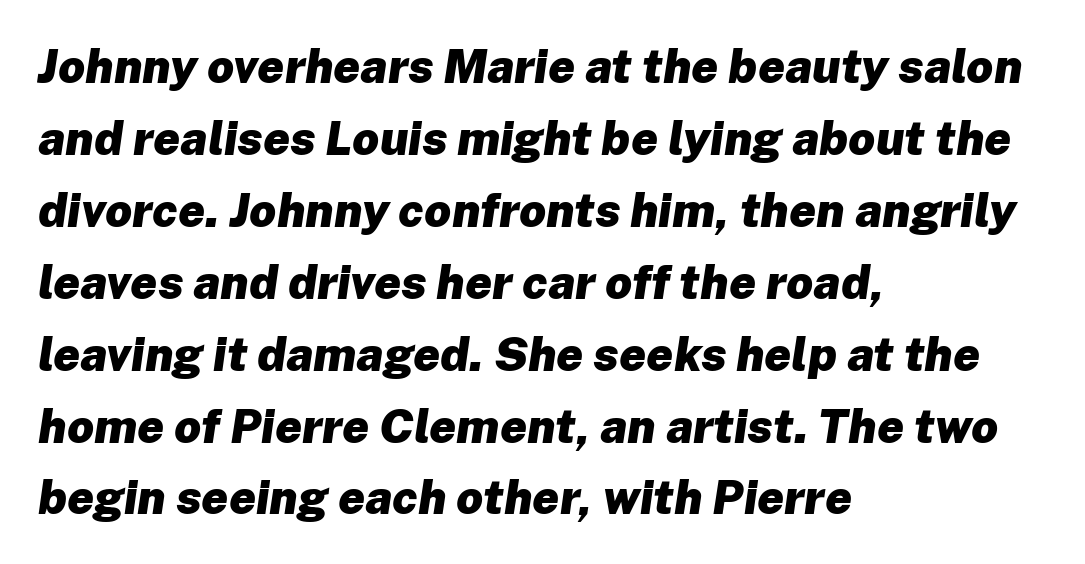
{"italic": "yes", "lean": "right", "slant_degrees": 8, "bold": "yes", "weight": "heavy", "width": "normal", "stroke_contrast": "low", "x_height": "medium", "monospaced": "no", "underline": "no", "align": "left", "line_spacing": "normal", "line_spacing_ratio": 1.53, "letter_spacing": "normal", "letter_spacing_em": 0.0, "glyph_px": 47}
